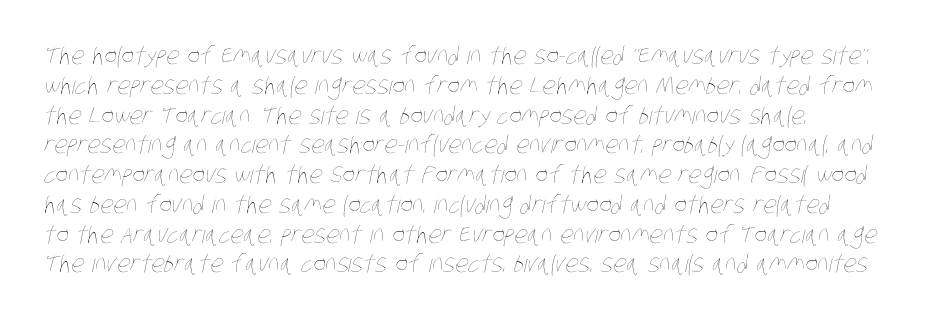
Just letters on the line, the space beneath them empty. Nothing heavy about these letters — not bold at all. There is no visible air inserted between adjacent glyphs. The text block is weighted toward the left margin, trailing off unevenly rightward.
